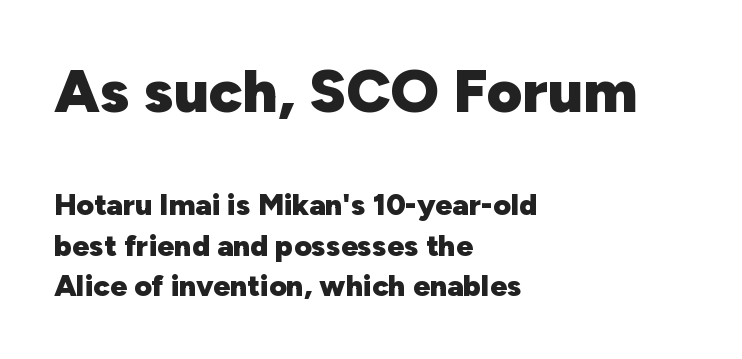
{"serif": "no", "italic": "no", "bold": "yes", "weight": "heavy", "width": "normal", "stroke_contrast": "low", "x_height": "medium", "monospaced": "no", "underline": "no", "align": "left", "line_spacing": "normal", "line_spacing_ratio": 1.36, "letter_spacing": "normal", "letter_spacing_em": 0.0, "larger_block": "first", "size_ratio": 2.03, "glyph_px": 61}
